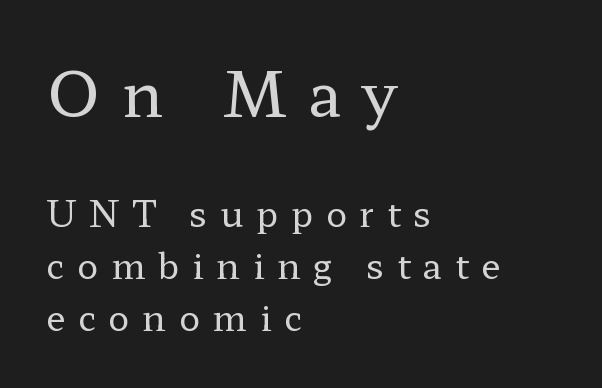
The image shows 61 px regular-weight, wide serif type, upright; set left-aligned, normal line spacing (1.49x), unusually wide letter spacing (+0.36 em), not underlined; the first (top) block is 1.74x larger; low stroke contrast and a medium x-height.
